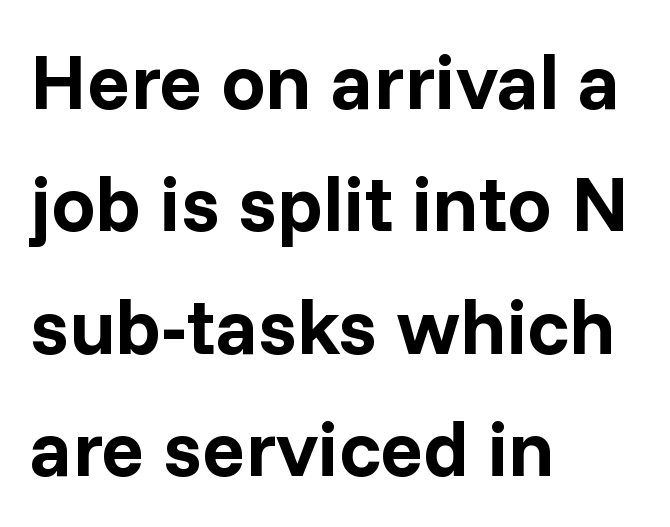
There is no visible air inserted between adjacent glyphs. The rendering uses natural spacing where letterforms have individual widths. Descenders hang freely into open space. This is sans-serif lettering, the kind often seen on screens and signage.
